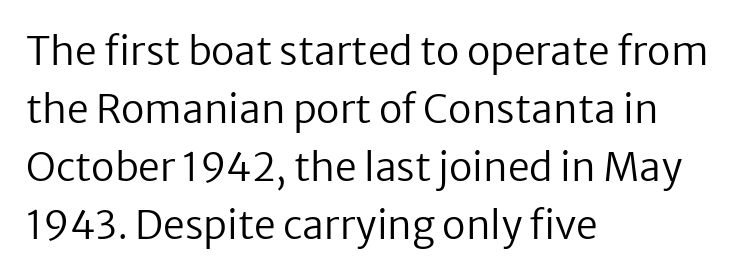
No feet cap the strokes, marking this as sans-serif type. Stroke mass is kept to a normal reading level or below. Vertically, the passage feels balanced, rows spaced as you'd expect. Students, note that the glyphs here touch the page at normal intervals. Looks like regular typesetting: each glyph gets only the width it needs. This rendering features lettering with no underline.
